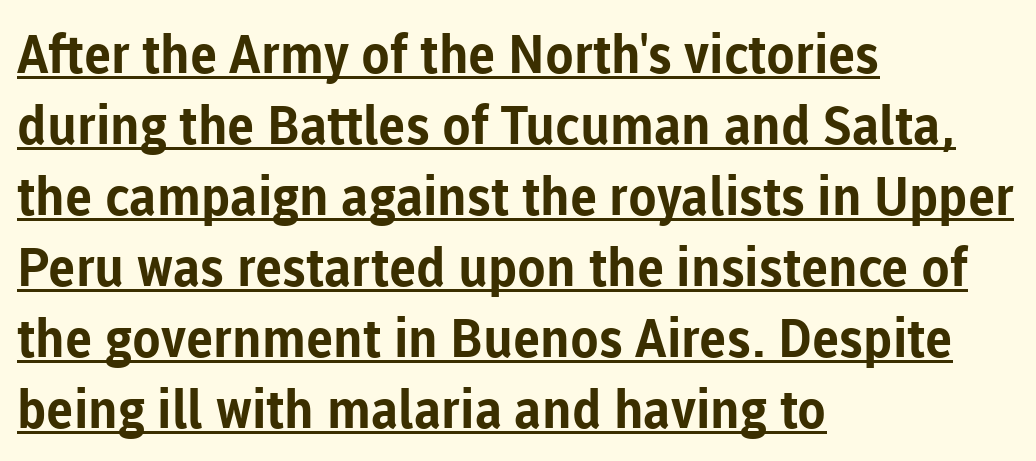
{"serif": "no", "italic": "no", "bold": "yes", "weight": "bold", "width": "normal", "stroke_contrast": "low", "x_height": "medium", "monospaced": "no", "underline": "yes", "align": "left", "line_spacing": "normal", "line_spacing_ratio": 1.34, "letter_spacing": "normal", "letter_spacing_em": 0.0, "glyph_px": 53}
